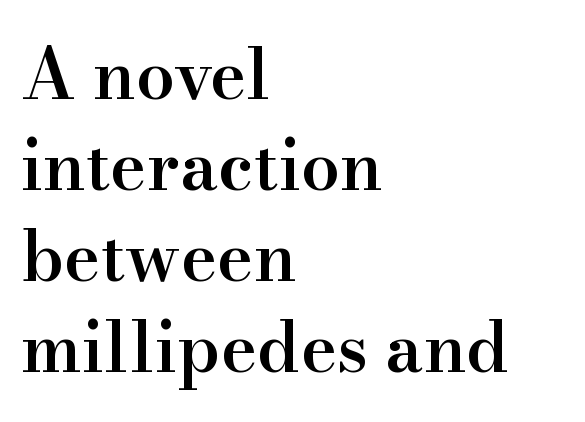
Characters follow at the spacing the type designer built in. Interline gaps are of average width in this sample. The string is rendered with underlining switched off. Looks like regular typesetting: each glyph gets only the width it needs. Tall strokes in this sample are plumb rather than angled. How heavy is the stroke? Medium-heavy — a semibold, shy of bold.
